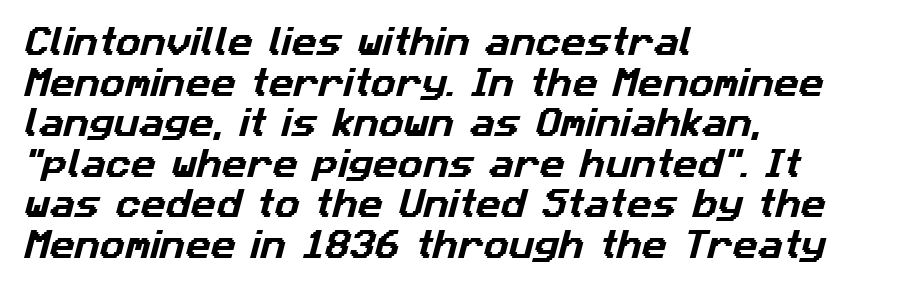
The image shows 31 px sans-serif type; set left-aligned, normal line spacing (1.31x), normal letter spacing, not underlined; low stroke contrast and a medium x-height.
